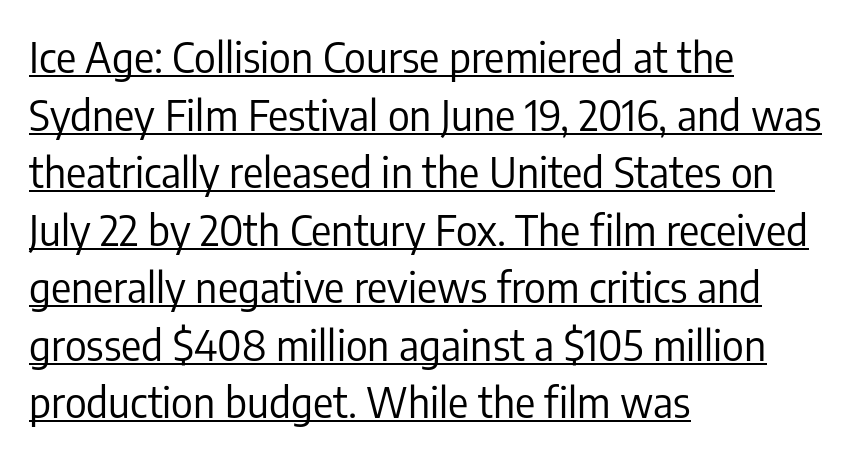
{"serif": "no", "italic": "no", "bold": "no", "weight": "regular", "width": "condensed", "stroke_contrast": "low", "x_height": "medium", "monospaced": "no", "underline": "yes", "align": "left", "line_spacing": "normal", "line_spacing_ratio": 1.37, "letter_spacing": "normal", "letter_spacing_em": 0.0, "glyph_px": 42}
